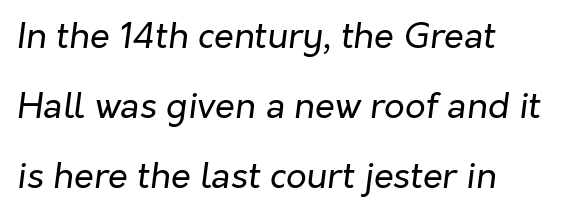
Q: Is the text bold? A: No.
Q: Is the text italic (slanted)? A: Yes, it leans right by about 7 degrees.
Q: Is the text underlined? A: No.
Q: How is the paragraph aligned? A: Left-aligned.
Q: Is the spacing between letters normal or unusually wide? A: Normal.
Q: Is the spacing between lines tight, normal or loose? A: Loose.
Q: Width (condensed, normal, or wide)? A: Normal.
Q: Stroke contrast? A: Low.
Q: x-height? A: Medium.
Q: Monospaced? A: No.
